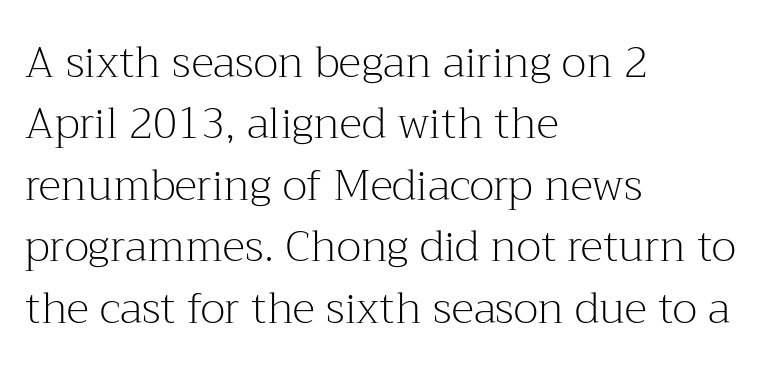
{"serif": "yes", "italic": "no", "bold": "no", "weight": "light", "width": "normal", "stroke_contrast": "medium", "x_height": "medium", "monospaced": "no", "underline": "no", "align": "left", "line_spacing": "normal", "line_spacing_ratio": 1.43, "letter_spacing": "normal", "letter_spacing_em": 0.0, "glyph_px": 43}
